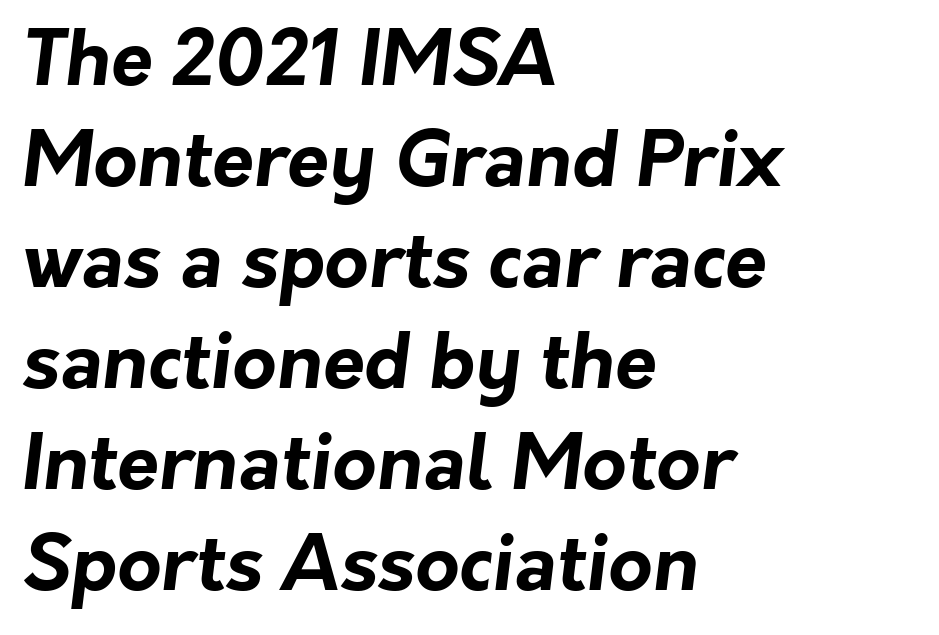
Q: Is the text bold? A: Yes.
Q: Is the typeface a serif or a sans-serif typeface? A: Sans-serif.
Q: Is the text underlined? A: No.
Q: How is the paragraph aligned? A: Left-aligned.
Q: Is the spacing between letters normal or unusually wide? A: Normal.
Q: Is the spacing between lines tight, normal or loose? A: Normal.
Q: Width (condensed, normal, or wide)? A: Normal.
Q: Stroke contrast? A: Low.
Q: x-height? A: Medium.
Q: Monospaced? A: No.
